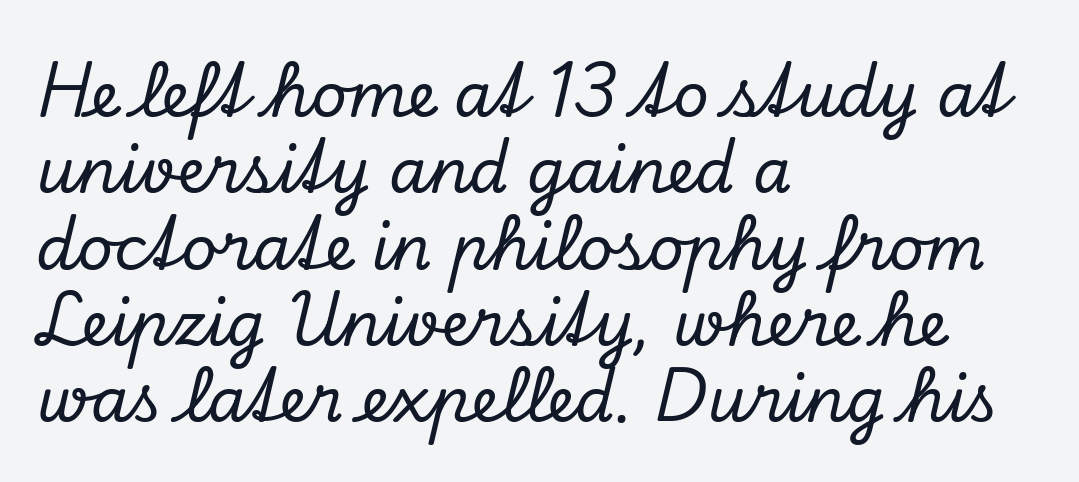
Q: Is the text italic (slanted)? A: Yes, it leans right by about 13 degrees.
Q: Is the typeface a serif or a sans-serif typeface? A: Serif.
Q: Is the text underlined? A: No.
Q: How is the paragraph aligned? A: Left-aligned.
Q: Is the spacing between letters normal or unusually wide? A: Normal.
Q: Width (condensed, normal, or wide)? A: Normal.
Q: Stroke contrast? A: Low.
Q: x-height? A: Small.
Q: Monospaced? A: No.
